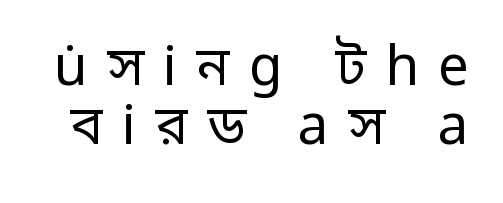
Vertical spacing — tight. Rule under the text: the space is simply empty. A quiet, ordinary-to-light weight characterises the typeface. The lettering holds an erect, upright posture throughout. Spacing verdict: proportional, widths tailored to each character.
